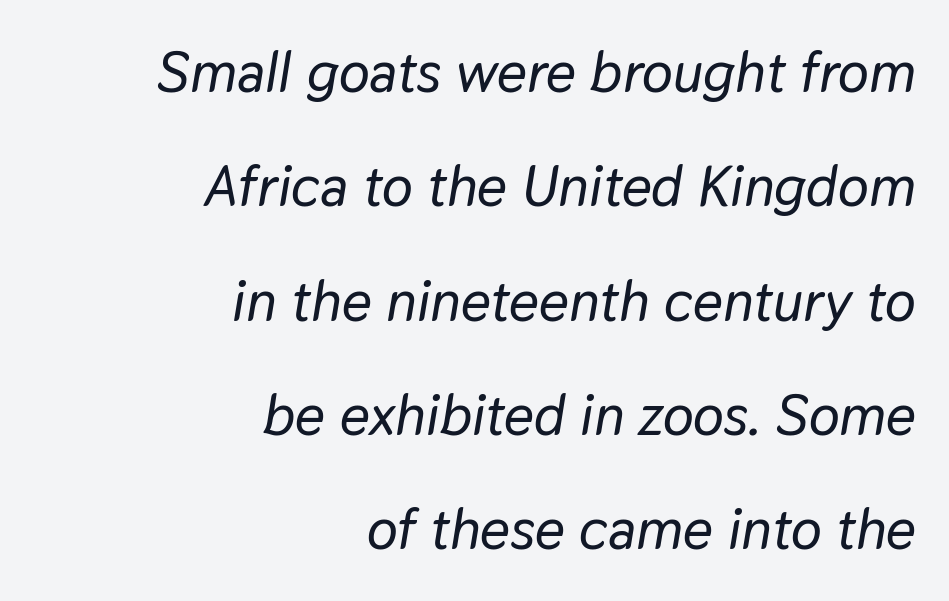
{"italic": "yes", "lean": "right", "slant_degrees": 9, "width": "normal", "stroke_contrast": "low", "x_height": "medium", "monospaced": "no", "underline": "no", "align": "right", "line_spacing": "loose", "line_spacing_ratio": 1.97, "letter_spacing": "normal", "letter_spacing_em": 0.0, "glyph_px": 58}
